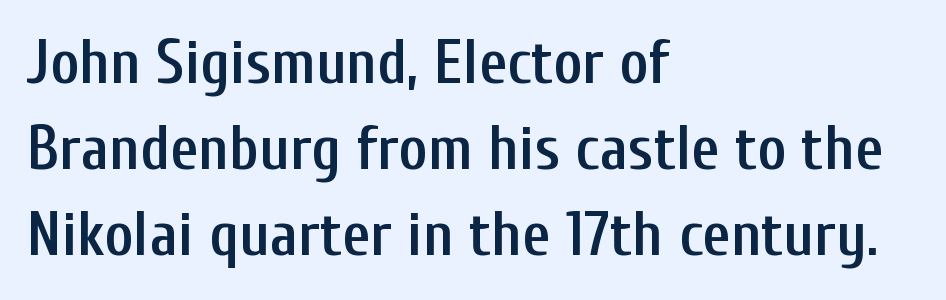
{"serif": "no", "italic": "no", "bold": "semi", "weight": "semibold", "width": "condensed", "stroke_contrast": "low", "x_height": "medium", "monospaced": "no", "underline": "no", "align": "left", "line_spacing": "normal", "line_spacing_ratio": 1.39, "letter_spacing": "normal", "letter_spacing_em": 0.0, "glyph_px": 62}
